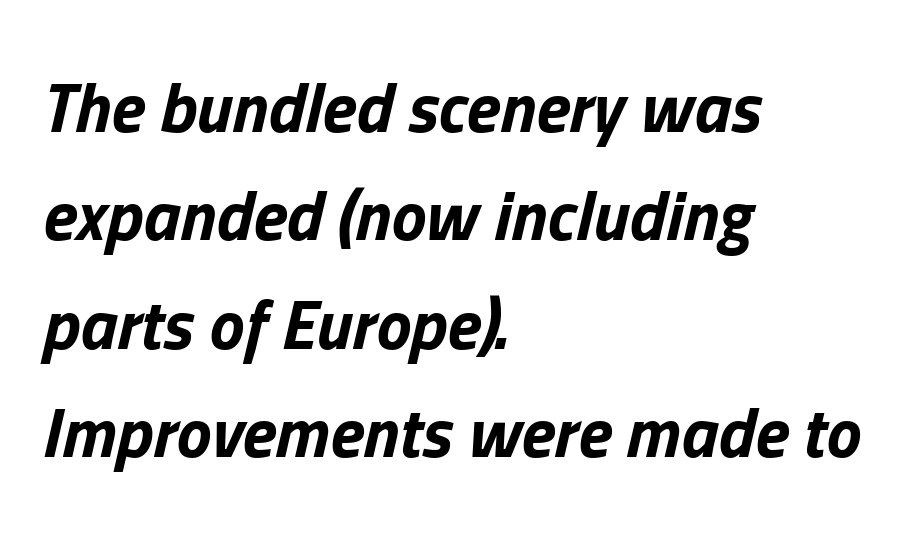
{"italic": "yes", "lean": "right", "slant_degrees": 13, "bold": "yes", "weight": "bold", "width": "normal", "stroke_contrast": "low", "x_height": "medium", "monospaced": "no", "underline": "no", "align": "left", "line_spacing": "normal", "line_spacing_ratio": 1.55, "letter_spacing": "normal", "letter_spacing_em": 0.0, "glyph_px": 70}
